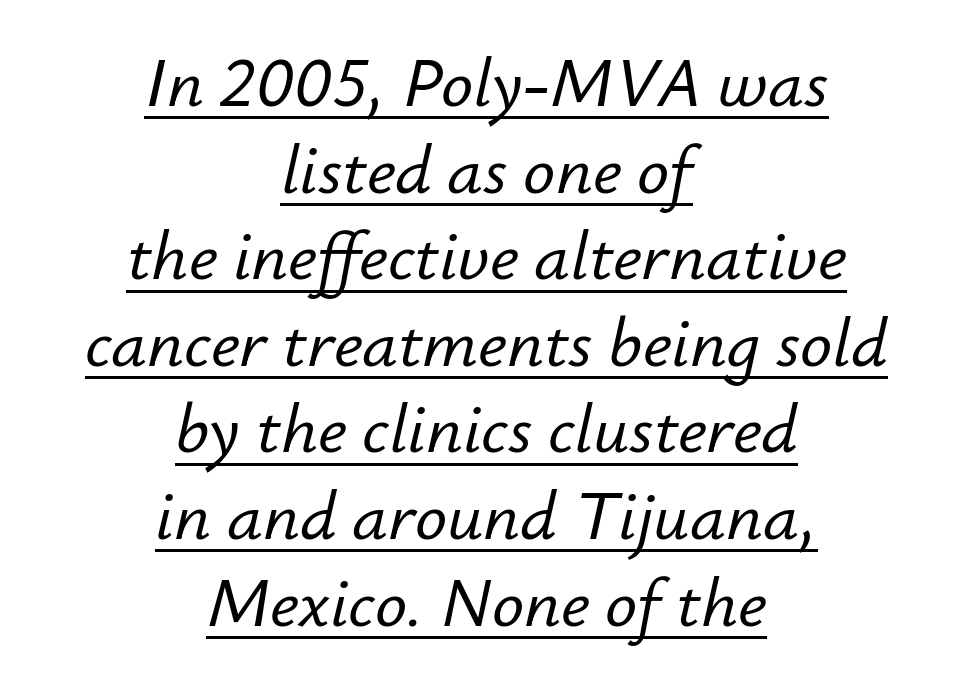
The image shows 71 px text type, italic (leaning right); set centered, line spacing 1.22x, normal letter spacing, underlined; low stroke contrast and a small x-height.
